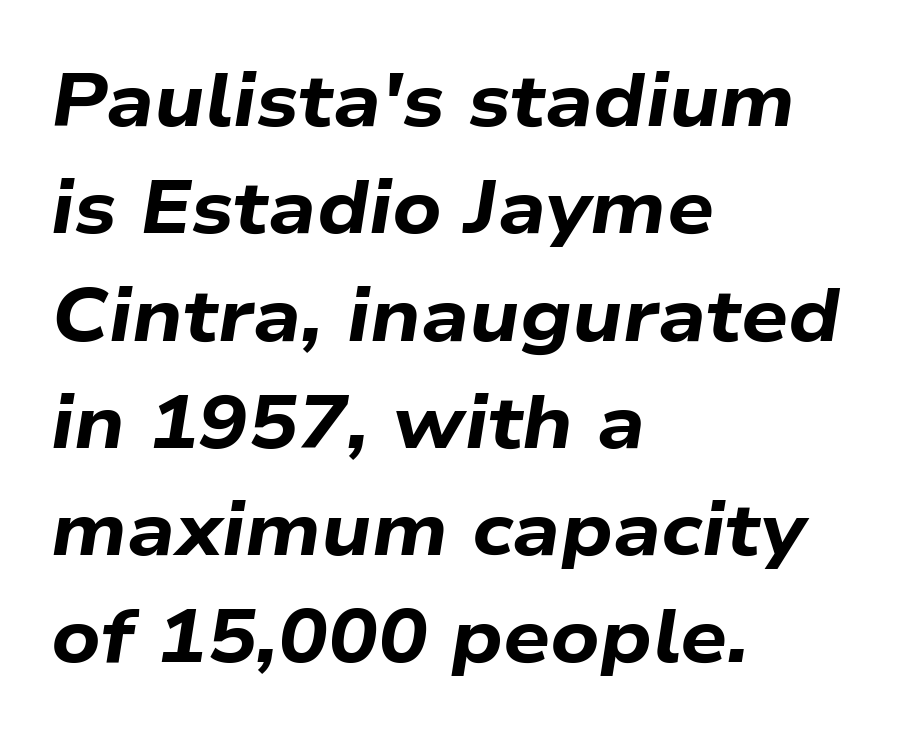
The face used here is rendered with its standard letterfit. The lines sit at an ordinary, default distance from one another. Do the characters align in a grid? No, the font is proportional. Plenty of ink on the page — the face is bold.
